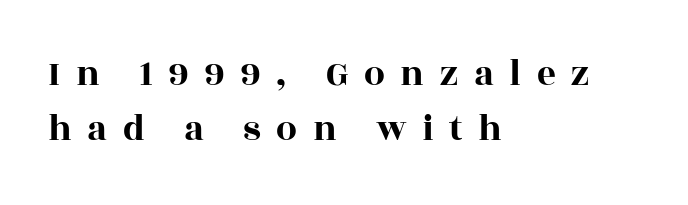
Think of a printed novel: that variable character pitch is what you see here. The area under the type is left untouched. The letters are spread apart with noticeably loose tracking. Compared with a centered layout, this one pins lines to the left instead. The line-height multiplier appears to be the usual default.
